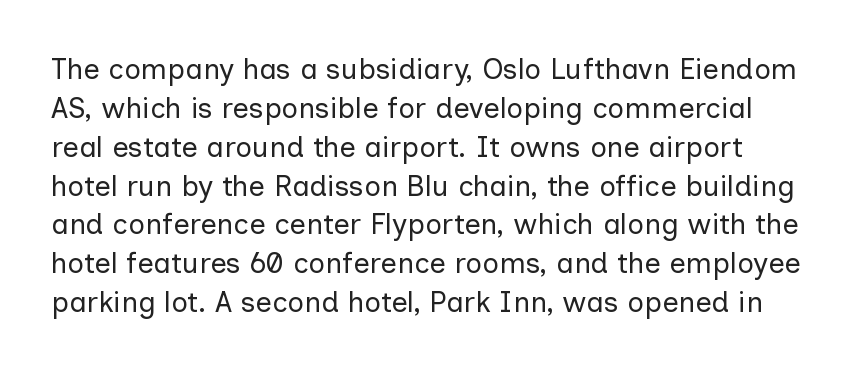
The image shows 29 px regular-weight sans-serif type, upright; set normal line spacing (1.34x), normal letter spacing, not underlined; low stroke contrast and a medium x-height.
